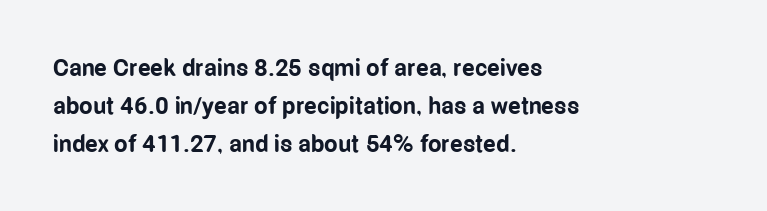
{"italic": "no", "bold": "yes", "underline": "no", "align": "left", "line_spacing": "normal", "line_spacing_ratio": 1.58, "letter_spacing": "normal", "letter_spacing_em": 0.0, "glyph_px": 24}
